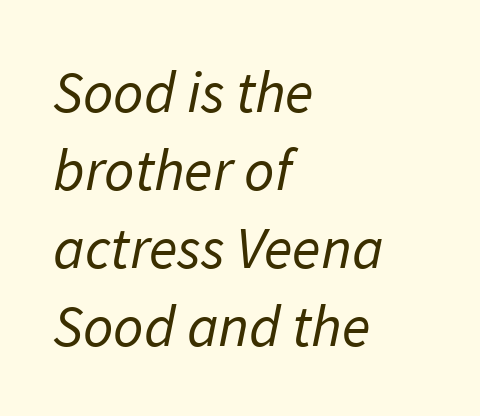
The passage shown is typed in a proportional face where columns would drift. Are there feet on the stems? There aren't — it's a sans. Vertically, the passage feels balanced, rows spaced as you'd expect. The compositor pushed each line to the left boundary.
